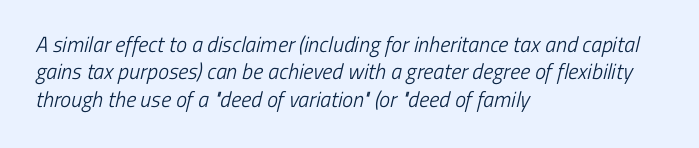
Does extra space separate the letters? No, they use regular spacing. Is the stroke heavy? The answer is a plain regular-or-lighter. Descenders are the only things crossing below the line. The paragraph shown leans on its left margin.
